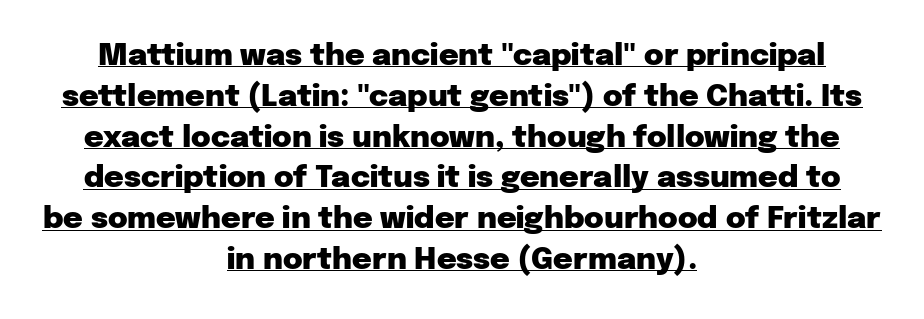
Here the designer chose a conventional face with non-uniform glyph widths. Nothing unusual about the tracking: characters are spaced as the font intends. Unlike italic type, these characters show no tilt at all. Each new line begins a customary step beneath the previous one. You can see a thin bar hugging the bottom of the glyphs.
